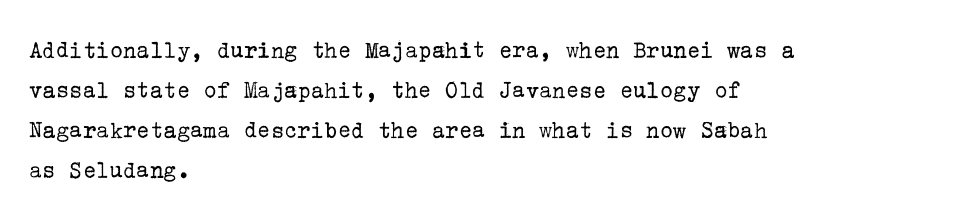
{"italic": "no", "bold": "no", "underline": "no", "align": "left", "line_spacing": "normal", "line_spacing_ratio": 1.6, "letter_spacing": "normal", "letter_spacing_em": 0.0, "glyph_px": 25}
